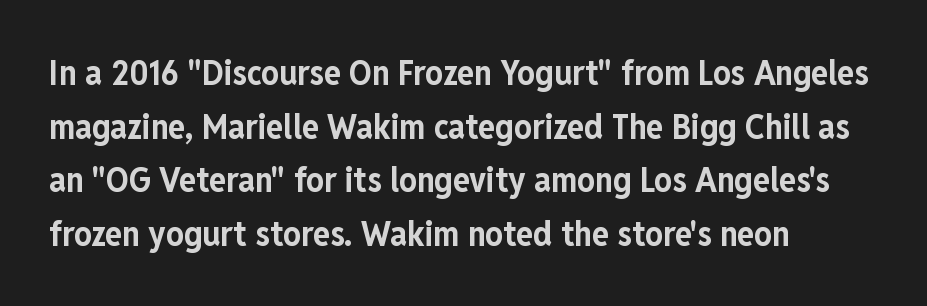
Pretty heavy lettering here — definitely bold. The glyphs in this specimen are sans serif. Every character sits straight up, as roman type does. Rows of type keep a routine distance in the vertical direction.
